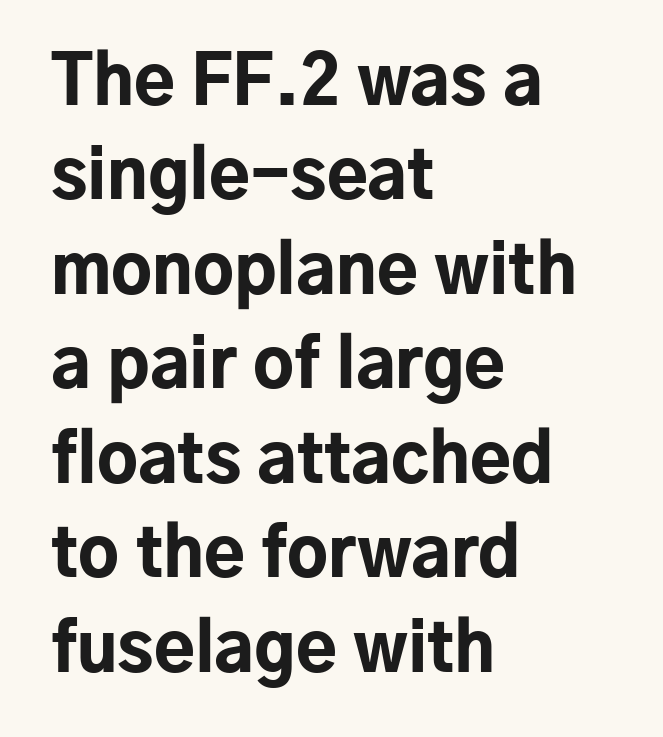
Examine the stroke ends and you'll find no serifs. Here the designer chose a conventional face with non-uniform glyph widths. Typesetter's note: full bold, strokes at maximum text heaviness. Does the copy run flush right? No — it runs flush left. Every stem runs plumb, perpendicular to the baseline.
